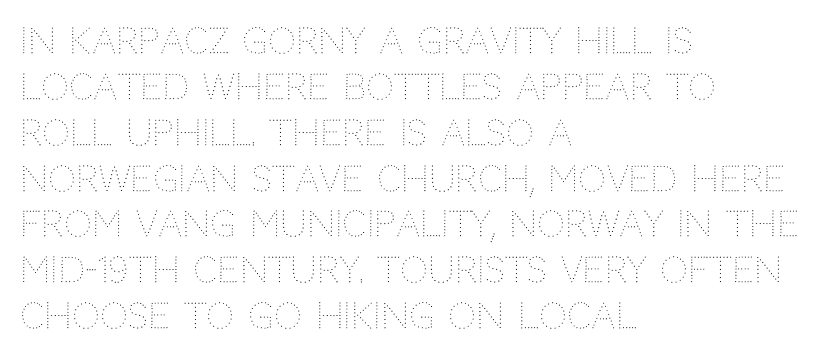
The zone under the glyphs is completely vacant. These lines are rendered in a variable-pitch font. Notice how the stems are strictly vertical — no italics here. Each word holds together tightly as a unit, with standard inter-letter gaps. Horizontally, the lines are justified to the leading edge only.
